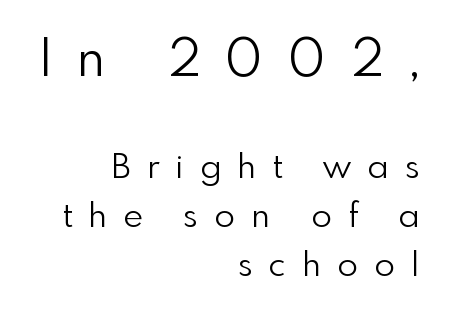
Q: Is the text bold? A: No.
Q: Is the text italic (slanted)? A: No, it is upright.
Q: Is the typeface a serif or a sans-serif typeface? A: Sans-serif.
Q: Is the text underlined? A: No.
Q: How is the paragraph aligned? A: Right-aligned.
Q: Is the spacing between letters normal or unusually wide? A: Unusually wide.
Q: Is the spacing between lines tight, normal or loose? A: Normal.
Q: Which block of text is set in a larger size, the first (top) or the second (bottom)? A: The first (top) one.
Q: Width (condensed, normal, or wide)? A: Normal.
Q: x-height? A: Small.
Q: Monospaced? A: No.
